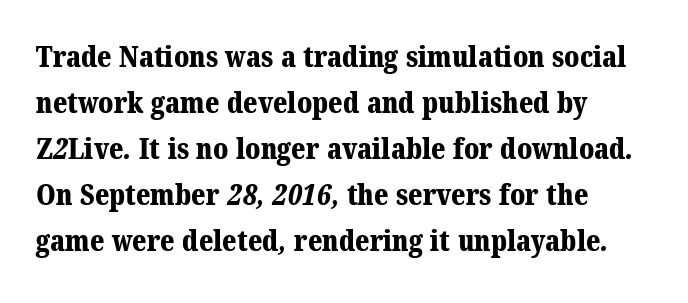
The image shows 29 px bold serif type; set left-aligned, normal line spacing (1.59x), normal letter spacing, not underlined; medium stroke contrast and a medium x-height.
